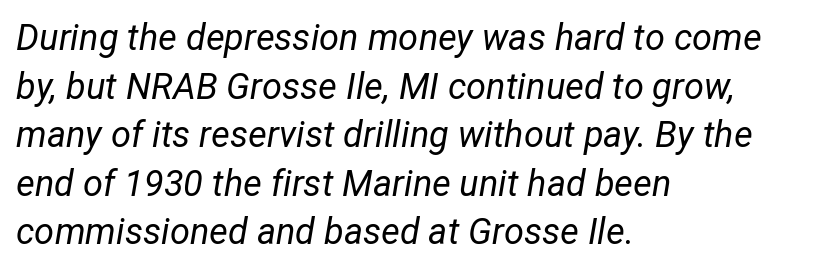
The image shows 36 px regular-weight type, italic (leaning right); set left-aligned, normal line spacing (1.35x), normal letter spacing, not underlined; low stroke contrast and a medium x-height.
